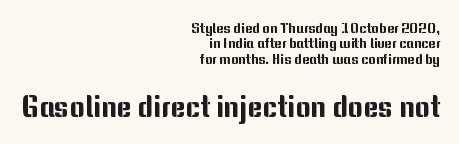
Reading top to bottom, the characters get bigger at the block break. This rendering features lettering with no underline. The type family on display is of the sans-serif kind. Notice how descenders almost collide with the ascenders below — that's tight leading.
